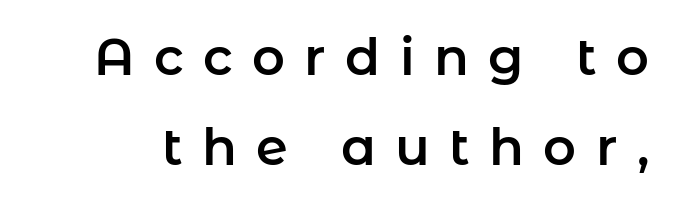
Q: Is the text italic (slanted)? A: No, it is upright.
Q: Is the typeface a serif or a sans-serif typeface? A: Sans-serif.
Q: Is the text underlined? A: No.
Q: Is the spacing between letters normal or unusually wide? A: Unusually wide.
Q: Width (condensed, normal, or wide)? A: Normal.
Q: Stroke contrast? A: Low.
Q: x-height? A: Medium.
Q: Monospaced? A: No.
